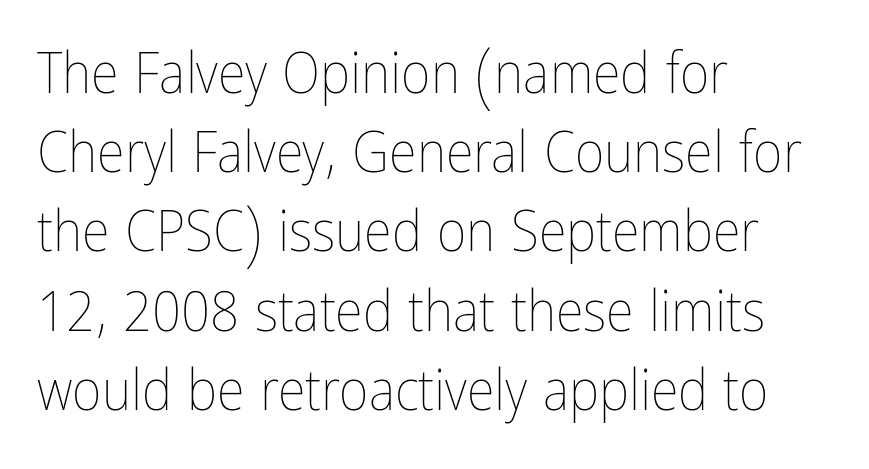
Q: Is the text bold? A: No.
Q: Is the text italic (slanted)? A: No, it is upright.
Q: Is the text underlined? A: No.
Q: How is the paragraph aligned? A: Left-aligned.
Q: Is the spacing between letters normal or unusually wide? A: Normal.
Q: Is the spacing between lines tight, normal or loose? A: Normal.
Q: Width (condensed, normal, or wide)? A: Condensed.
Q: Stroke contrast? A: Low.
Q: x-height? A: Medium.
Q: Monospaced? A: No.
